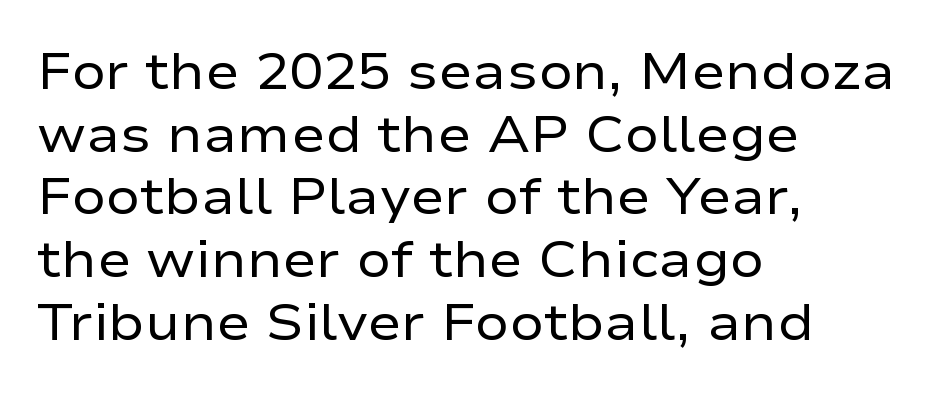
Q: Is the text bold? A: No.
Q: Is the text italic (slanted)? A: No, it is upright.
Q: Is the typeface a serif or a sans-serif typeface? A: Sans-serif.
Q: Is the text underlined? A: No.
Q: How is the paragraph aligned? A: Left-aligned.
Q: Is the spacing between letters normal or unusually wide? A: Normal.
Q: Width (condensed, normal, or wide)? A: Wide.
Q: Stroke contrast? A: Low.
Q: x-height? A: Medium.
Q: Monospaced? A: No.
